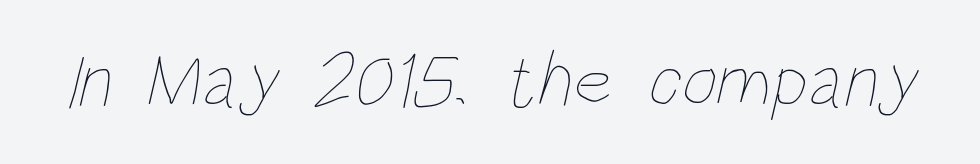
Q: Is the text bold? A: No.
Q: Is the text underlined? A: No.
Q: Is the spacing between letters normal or unusually wide? A: Normal.
Q: Width (condensed, normal, or wide)? A: Condensed.
Q: Stroke contrast? A: Low.
Q: x-height? A: Large.
Q: Monospaced? A: No.
